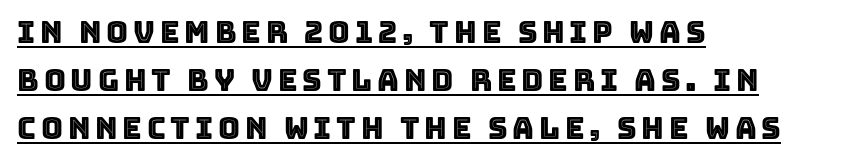
The image shows 30 px text type, upright; set left-aligned, normal line spacing (1.6x), underlined; a large x-height.
